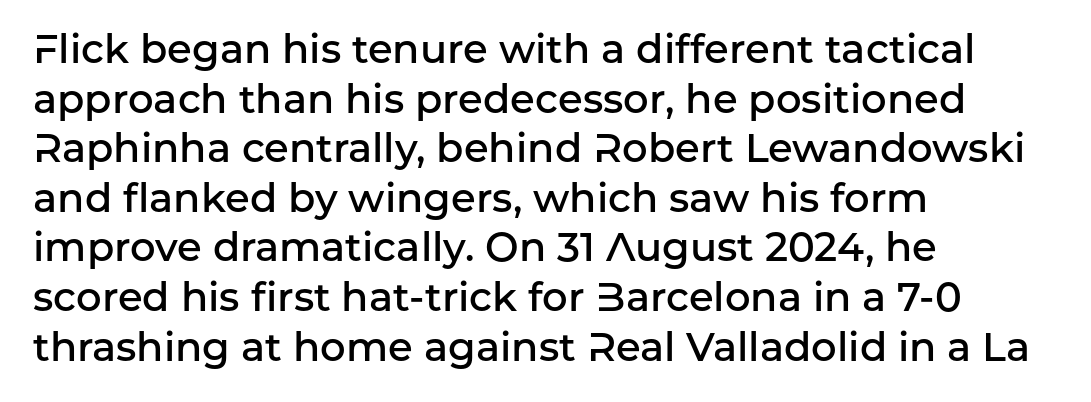
The specimen omits any rule beneath the text block's lines. The specimen reads as upright at a glance. Between one letter and the next there's only the usual sliver of space. Layout note: lines flush left.
